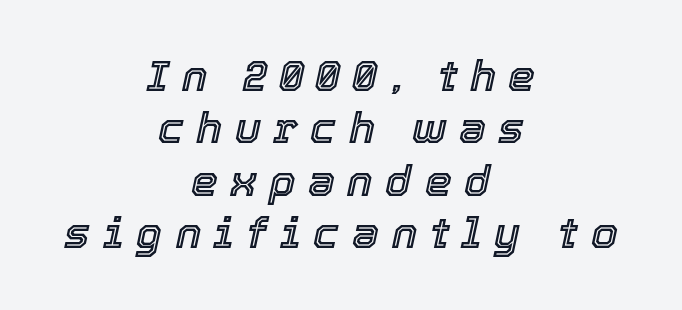
Quick note: underline off. This sample uses an oblique cut, with every glyph tilted off the vertical. One-word summary of the alignment: center. Is this a fixed-width face? No — the glyphs have proportional, varying widths.
